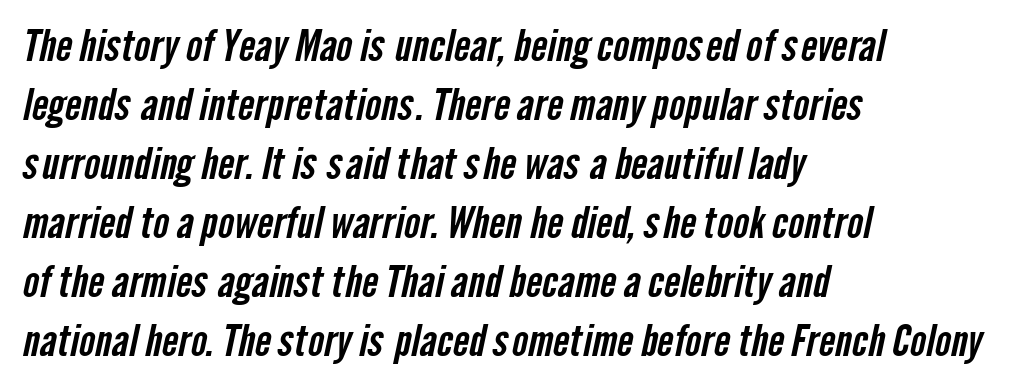
Q: Is the typeface a serif or a sans-serif typeface? A: Sans-serif.
Q: Is the text underlined? A: No.
Q: How is the paragraph aligned? A: Left-aligned.
Q: Is the spacing between letters normal or unusually wide? A: Normal.
Q: Is the spacing between lines tight, normal or loose? A: Normal.
Q: Width (condensed, normal, or wide)? A: Condensed.
Q: Stroke contrast? A: Low.
Q: x-height? A: Medium.
Q: Monospaced? A: No.
